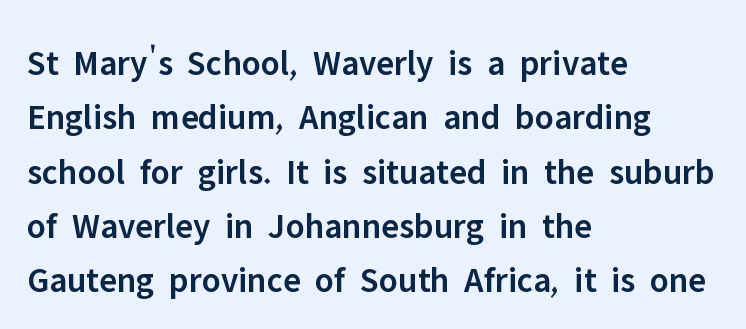
A bare baseline throughout the passage. These words are printed semibold, heavier than regular yet not bold. Is the block centered? No — it sits flush against the left margin. Leading matches the norm, producing a regular column. The tracking reads as untouched default to a designer's eye.
